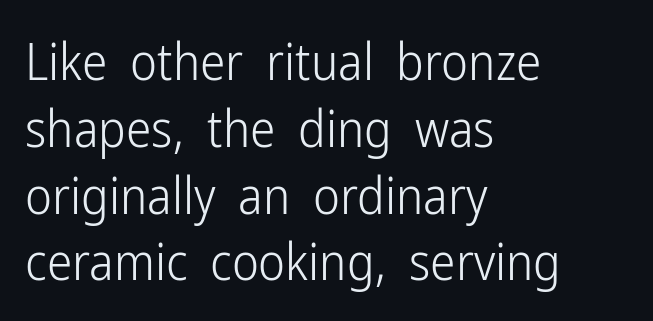
The text was rendered using a sans face with plain stroke endings. Unmarked baselines from the first word to the last. Varying glyph widths throughout — classic text-font behaviour. Is the letter spacing exaggerated? No — it looks like the ordinary default. The designer left line spacing at the default. Summary of weight: not heavy and not bold.
